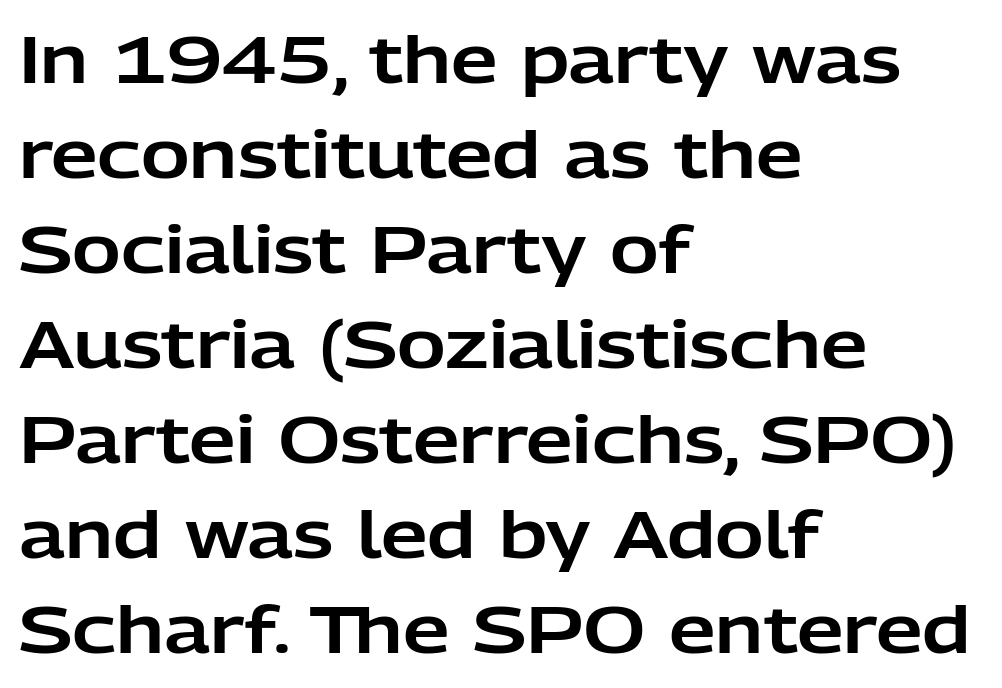
{"serif": "no", "italic": "no", "width": "normal", "stroke_contrast": "low", "x_height": "medium", "monospaced": "no", "underline": "no", "align": "left", "line_spacing": "normal", "line_spacing_ratio": 1.44, "letter_spacing": "normal", "letter_spacing_em": 0.0, "glyph_px": 66}
